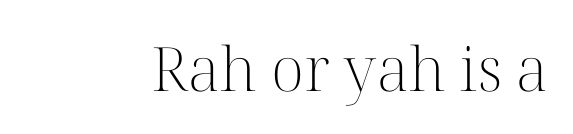
The face used here is seriffed, in the tradition of book romans. Rendered with straight, roman letterforms. Between one letter and the next there's only the usual sliver of space. Letters rest on an invisible, unmarked baseline. Here the designer chose a conventional face with non-uniform glyph widths.
